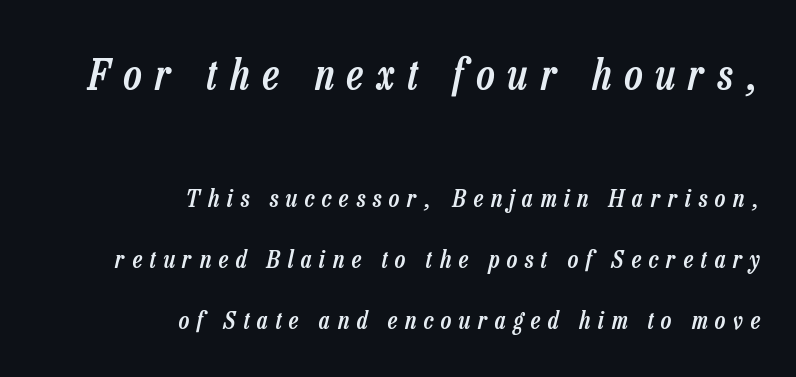
Q: Is the text bold? A: Semi-bold.
Q: Is the text italic (slanted)? A: Yes, it leans right by about 13 degrees.
Q: Is the text underlined? A: No.
Q: How is the paragraph aligned? A: Right-aligned.
Q: Is the spacing between letters normal or unusually wide? A: Unusually wide.
Q: Is the spacing between lines tight, normal or loose? A: Loose.
Q: Which block of text is set in a larger size, the first (top) or the second (bottom)? A: The first (top) one.
Q: Width (condensed, normal, or wide)? A: Condensed.
Q: Stroke contrast? A: Low.
Q: x-height? A: Medium.
Q: Monospaced? A: No.
